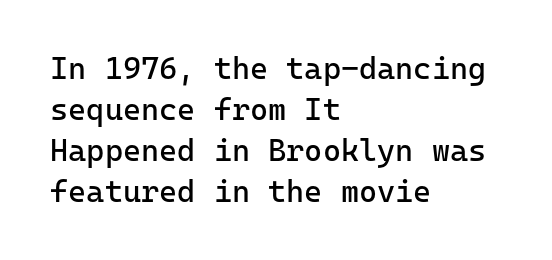
The line-height multiplier appears to be the usual default. Monospaced: the letters line up in strict vertical columns. The gap between lines stays unmarked. Vertical strokes here are truly vertical. Observe the ordinary spacing: letters are neighbours, not strangers.
